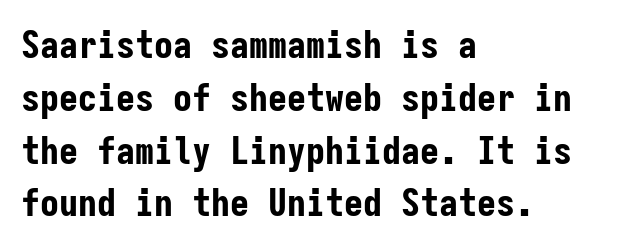
Q: Is the text bold? A: Yes.
Q: Is the text italic (slanted)? A: No, it is upright.
Q: Is the typeface a serif or a sans-serif typeface? A: Sans-serif.
Q: Is the text underlined? A: No.
Q: How is the paragraph aligned? A: Left-aligned.
Q: Is the spacing between letters normal or unusually wide? A: Normal.
Q: Is the spacing between lines tight, normal or loose? A: Normal.
Q: Width (condensed, normal, or wide)? A: Condensed.
Q: Stroke contrast? A: Low.
Q: x-height? A: Medium.
Q: Monospaced? A: Yes.
